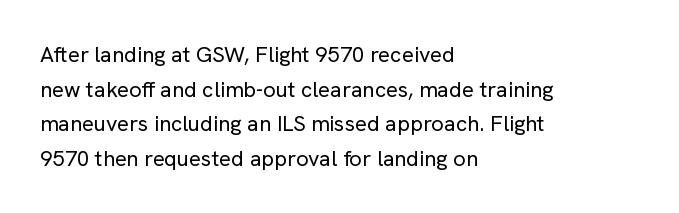
Q: Is the text bold? A: No.
Q: Is the text italic (slanted)? A: No, it is upright.
Q: Is the text underlined? A: No.
Q: How is the paragraph aligned? A: Left-aligned.
Q: Is the spacing between letters normal or unusually wide? A: Normal.
Q: Is the spacing between lines tight, normal or loose? A: Normal.
